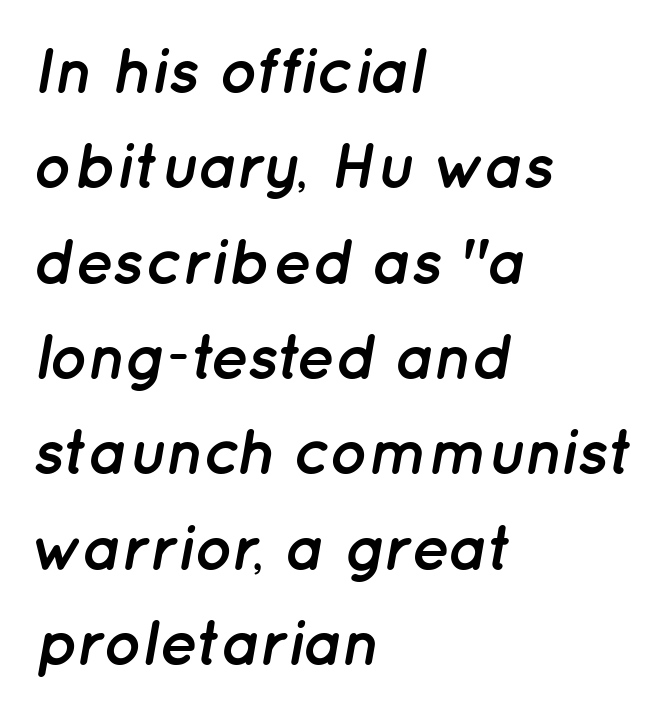
{"italic": "yes", "lean": "right", "slant_degrees": 12, "bold": "yes", "weight": "semibold", "width": "normal", "stroke_contrast": "low", "x_height": "medium", "monospaced": "no", "underline": "no", "align": "left", "line_spacing": "normal", "line_spacing_ratio": 1.49, "letter_spacing": "normal", "letter_spacing_em": 0.0, "glyph_px": 64}
